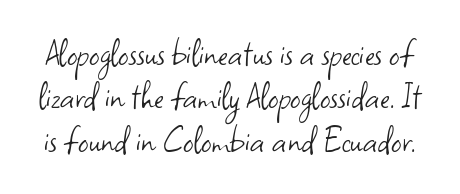
I'd call this a sans setting — the letters go barefoot. These lines are rendered in a variable-pitch font. Characters follow at the spacing the type designer built in. No heavy texture on the line: the type isn't bold. The foot of each line stays bare and open.
